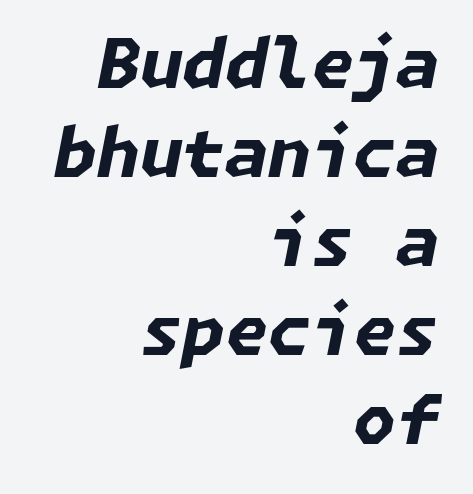
Q: Is the text bold? A: Yes.
Q: Is the text italic (slanted)? A: Yes, it leans right by about 11 degrees.
Q: Is the text underlined? A: No.
Q: How is the paragraph aligned? A: Right-aligned.
Q: Is the spacing between letters normal or unusually wide? A: Normal.
Q: Is the spacing between lines tight, normal or loose? A: Normal.
Q: Width (condensed, normal, or wide)? A: Normal.
Q: Stroke contrast? A: Low.
Q: x-height? A: Medium.
